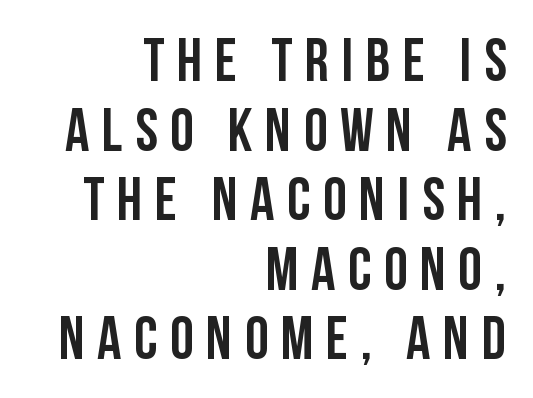
The image shows 60 px condensed sans-serif type, upright; set right-aligned, line spacing 1.16x, unusually wide letter spacing (+0.21 em), not underlined; low stroke contrast and a large x-height.
